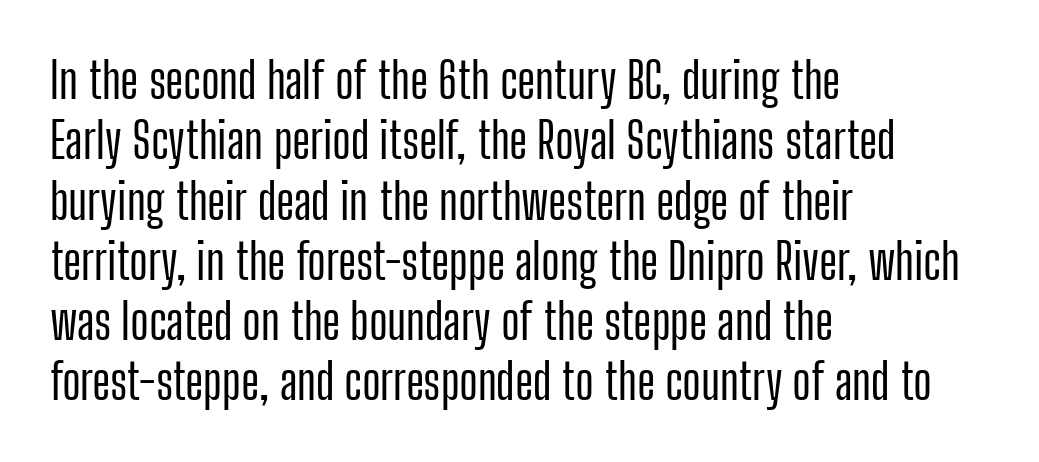
Q: Is the text italic (slanted)? A: No, it is upright.
Q: Is the typeface a serif or a sans-serif typeface? A: Sans-serif.
Q: Is the text underlined? A: No.
Q: How is the paragraph aligned? A: Left-aligned.
Q: Is the spacing between letters normal or unusually wide? A: Normal.
Q: Width (condensed, normal, or wide)? A: Condensed.
Q: Stroke contrast? A: Low.
Q: x-height? A: Medium.
Q: Monospaced? A: No.
